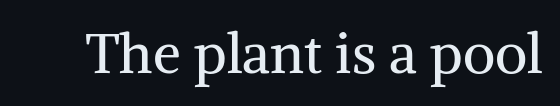
Characters remain perfectly vertical along every line. The designer went with a serif here, giving each stem small feet. This sample uses plain, unmodified letter spacing. Stroke mass is kept to a normal reading level or below. Note the varied advance widths — an 'i' is clearly narrower than an 'm'.
